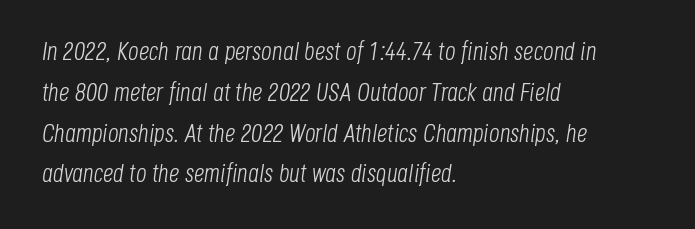
{"italic": "yes", "lean": "right", "slant_degrees": 8, "bold": "no", "underline": "no", "align": "left", "line_spacing": "normal", "line_spacing_ratio": 1.57, "letter_spacing": "normal", "letter_spacing_em": 0.0, "glyph_px": 26}
